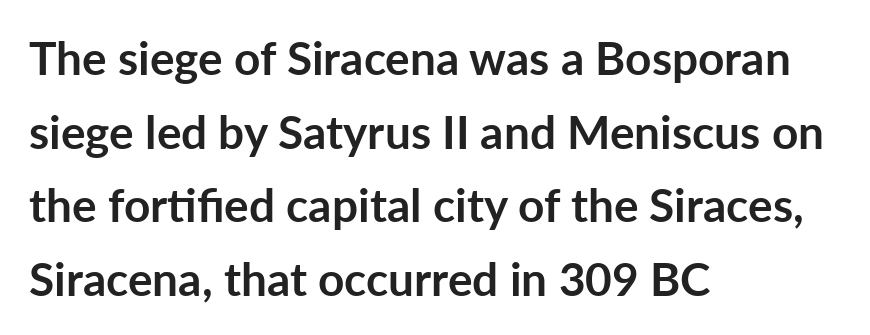
The image shows 46 px semibold sans-serif type, upright; set left-aligned, normal line spacing (1.6x), normal letter spacing, not underlined; low stroke contrast and a medium x-height.
